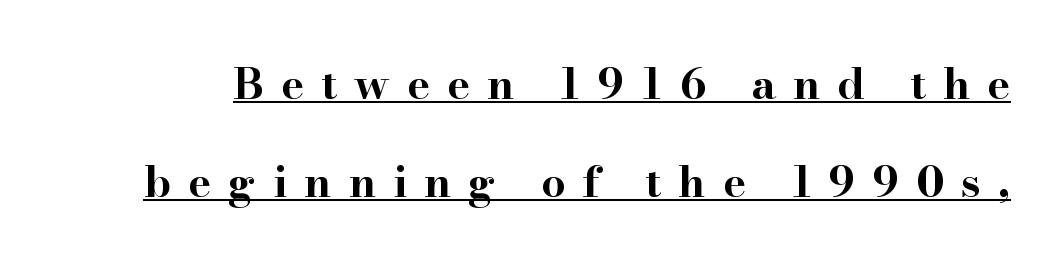
{"serif": "yes", "italic": "no", "bold": "yes", "weight": "bold", "width": "wide", "stroke_contrast": "high", "x_height": "small", "monospaced": "no", "underline": "yes", "line_spacing": "loose", "line_spacing_ratio": 2.28, "letter_spacing": "wide", "letter_spacing_em": 0.4, "glyph_px": 43}
